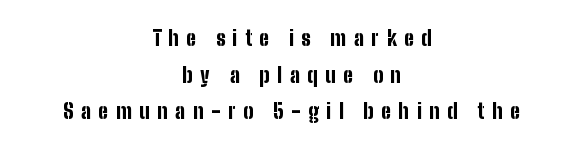
Q: Is the text bold? A: Yes.
Q: Is the text italic (slanted)? A: No, it is upright.
Q: Is the text underlined? A: No.
Q: How is the paragraph aligned? A: Centered.
Q: Is the spacing between letters normal or unusually wide? A: Unusually wide.
